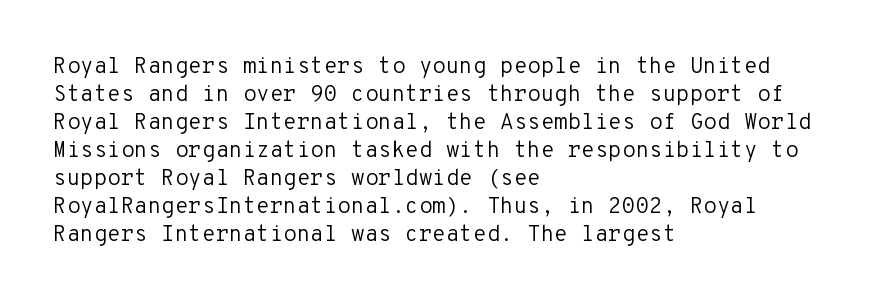
The image shows 22 px text type, upright; set left-aligned, normal line spacing (1.27x), normal letter spacing, not underlined.
